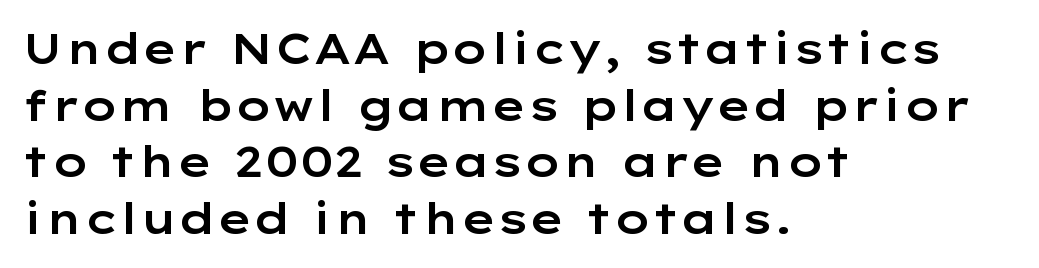
In terms of letterspacing, this is plain default setting. These lines are rendered in a variable-pitch font. This rendering features lettering with no underline. The vertical gap from one line to the next is medium. Characters remain perfectly vertical along every line. The text block is weighted toward the left margin, trailing off unevenly rightward.
